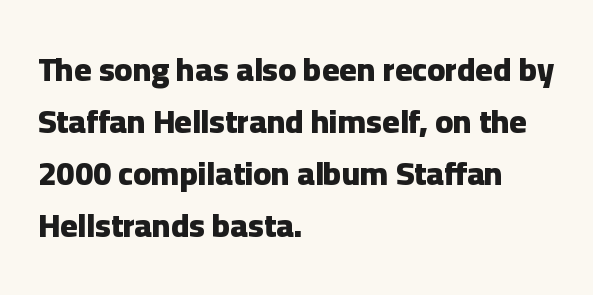
Upright lettering throughout. As a designer I'd log this as weight 700, bold. Descenders are the only things crossing below the line. What stands out about the letter spacing? Nothing — it is the standard amount. The setting favours the left margin, as ordinary paragraphs usually do. Note the varied advance widths — an 'i' is clearly narrower than an 'm'.
